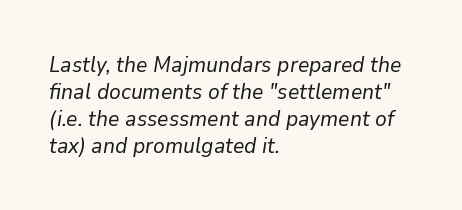
The type is set solid horizontally, with unmodified tracking. In terms of posture, this sample is oblique. A classic flush-left, rag-right setting is used for this passage. The string is rendered with underlining switched off. Is the type heavy? It reads as light-to-regular instead.
